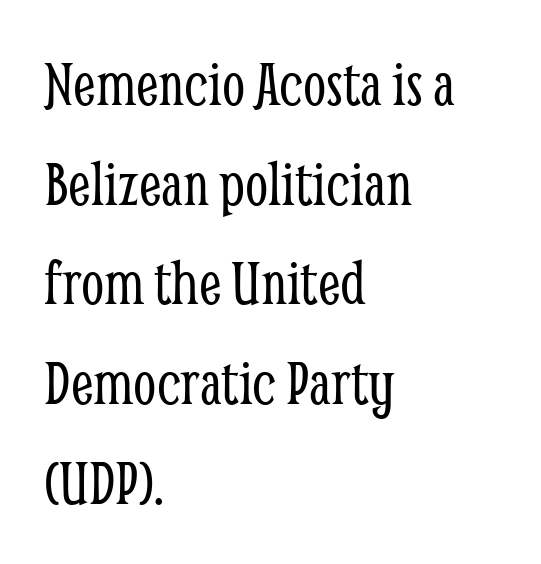
The image shows 66 px light, condensed serif type, upright; set left-aligned, normal line spacing (1.51x), normal letter spacing, not underlined; low stroke contrast and a medium x-height.
